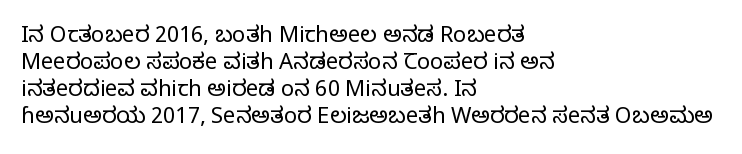
{"italic": "no", "bold": "no", "underline": "no", "align": "left", "line_spacing_ratio": 1.23, "letter_spacing": "normal", "letter_spacing_em": 0.0, "glyph_px": 22}
